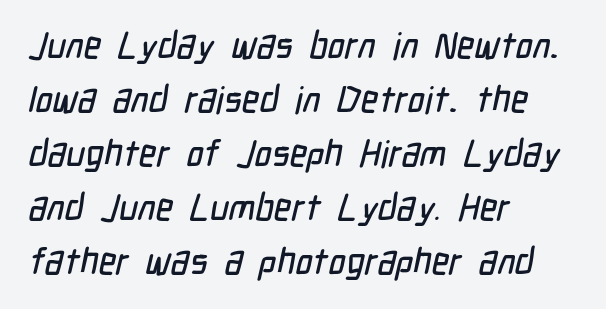
The image shows 37 px condensed sans-serif type; set left-aligned, normal line spacing (1.46x), normal letter spacing, not underlined; low stroke contrast and a medium x-height.
